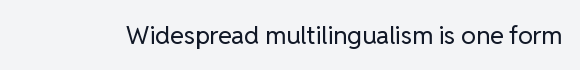
The image shows 25 px text type, upright; set normal letter spacing, not underlined.
